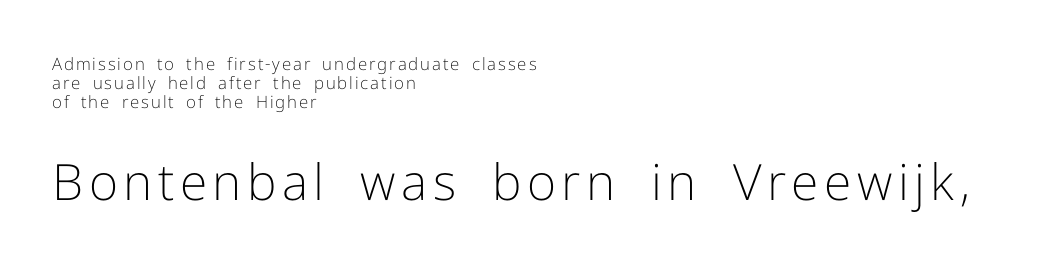
{"serif": "no", "italic": "no", "bold": "no", "weight": "light", "width": "normal", "stroke_contrast": "low", "x_height": "medium", "monospaced": "no", "underline": "no", "align": "left", "line_spacing": "tight", "line_spacing_ratio": 1.12, "larger_block": "second", "size_ratio": 2.94, "glyph_px": 50}
